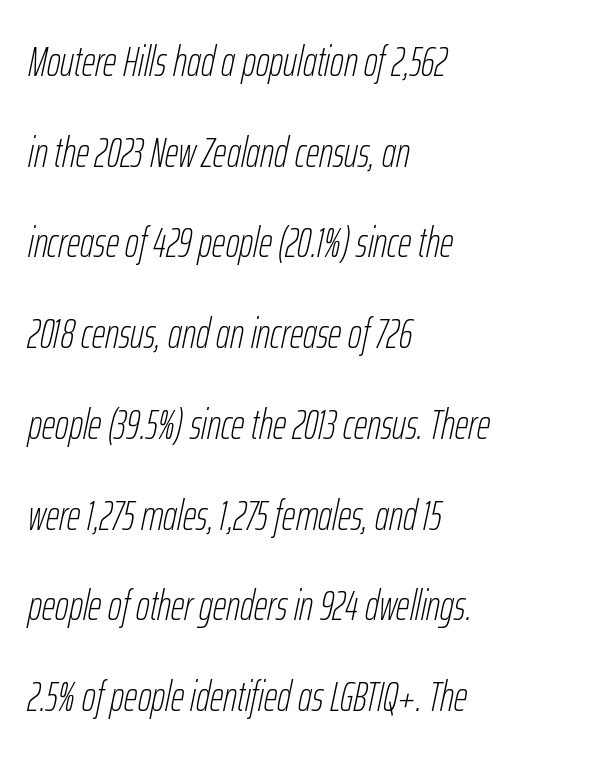
{"italic": "yes", "lean": "right", "slant_degrees": 12, "bold": "no", "weight": "thin", "width": "condensed", "stroke_contrast": "low", "x_height": "medium", "monospaced": "no", "underline": "no", "align": "left", "line_spacing": "loose", "line_spacing_ratio": 2.16, "letter_spacing": "normal", "letter_spacing_em": 0.0, "glyph_px": 42}
